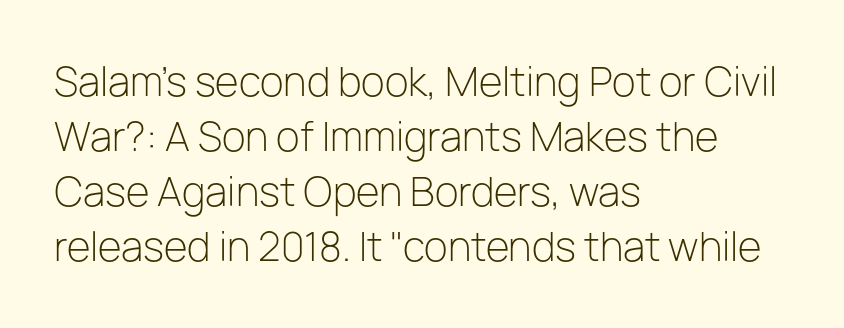
Q: Is the text bold? A: No.
Q: Is the text italic (slanted)? A: No, it is upright.
Q: Is the typeface a serif or a sans-serif typeface? A: Sans-serif.
Q: Is the text underlined? A: No.
Q: How is the paragraph aligned? A: Left-aligned.
Q: Is the spacing between letters normal or unusually wide? A: Normal.
Q: Is the spacing between lines tight, normal or loose? A: Normal.
Q: Width (condensed, normal, or wide)? A: Normal.
Q: Stroke contrast? A: Low.
Q: x-height? A: Medium.
Q: Monospaced? A: No.
